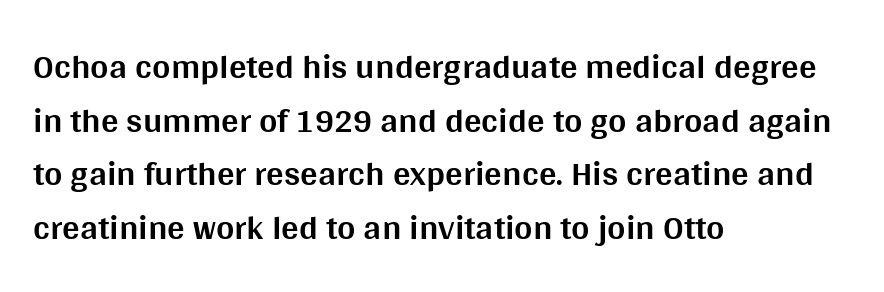
Q: Is the text bold? A: Yes.
Q: Is the text italic (slanted)? A: No, it is upright.
Q: Is the typeface a serif or a sans-serif typeface? A: Sans-serif.
Q: Is the text underlined? A: No.
Q: How is the paragraph aligned? A: Left-aligned.
Q: Is the spacing between letters normal or unusually wide? A: Normal.
Q: Is the spacing between lines tight, normal or loose? A: Normal.
Q: Width (condensed, normal, or wide)? A: Normal.
Q: Stroke contrast? A: Medium.
Q: x-height? A: Large.
Q: Monospaced? A: No.
